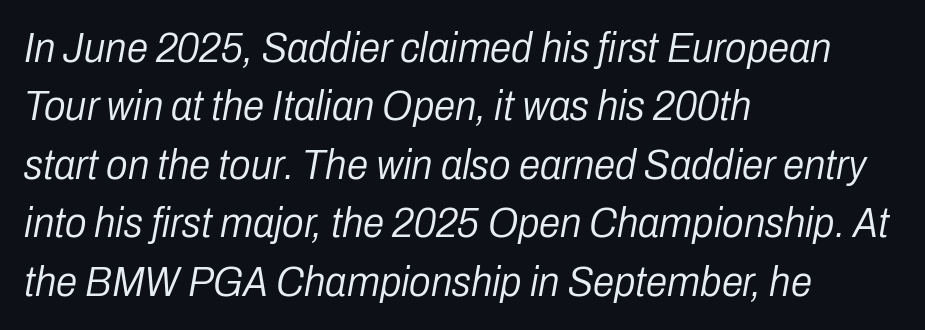
The image shows 43 px light, condensed type, italic (leaning right); set left-aligned, normal line spacing (1.36x), normal letter spacing, not underlined; low stroke contrast and a medium x-height.
